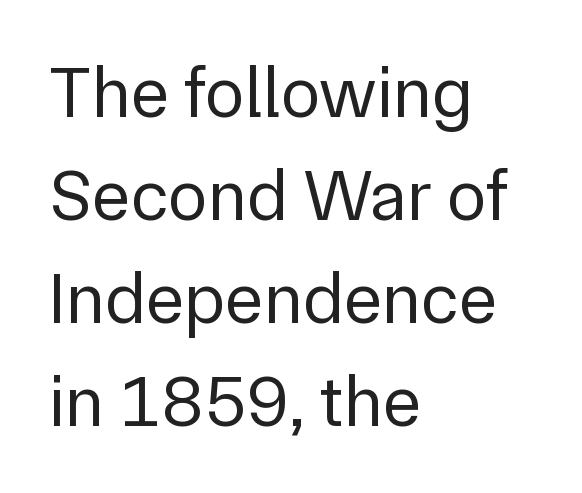
Is there any slant? The stems are plumb. The designer left line spacing at the default. The typeface has the unassuming heft of standard copy or less. Only glyphs here, with clear space below each row.
